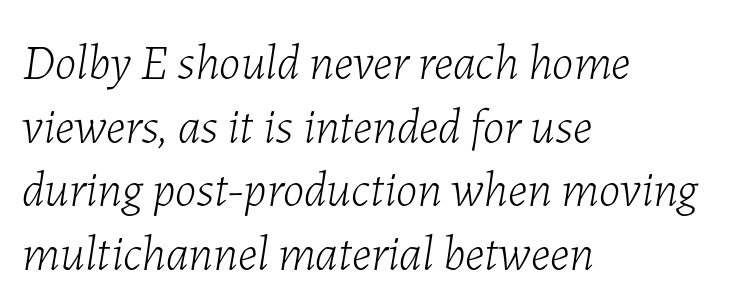
Nobody touched the tracking dial on this one. Rule under the text: the space is simply empty. Each line starts at the same left margin while the right side varies. These lines were composed using italics.
